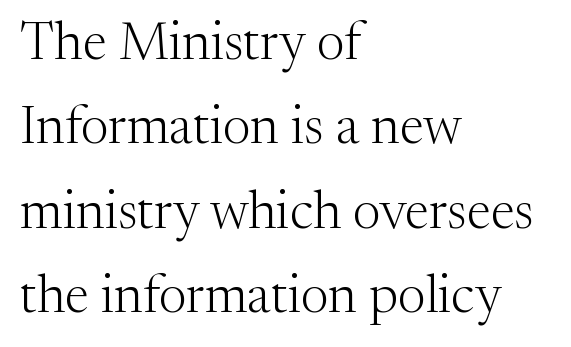
The image shows 53 px light serif type, upright; set left-aligned, normal line spacing (1.59x), normal letter spacing, not underlined; medium stroke contrast and a medium x-height.
